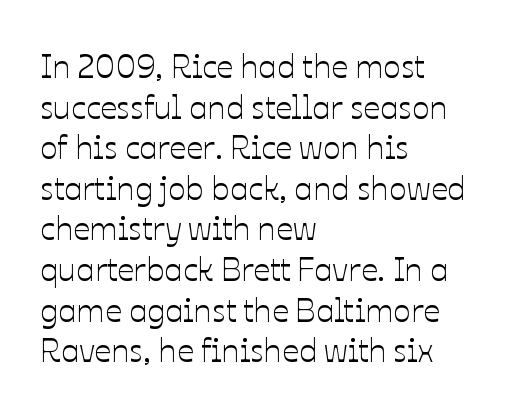
{"italic": "no", "width": "normal", "stroke_contrast": "low", "x_height": "medium", "monospaced": "no", "underline": "no", "align": "left", "line_spacing_ratio": 1.23, "letter_spacing": "normal", "letter_spacing_em": 0.0, "glyph_px": 33}
